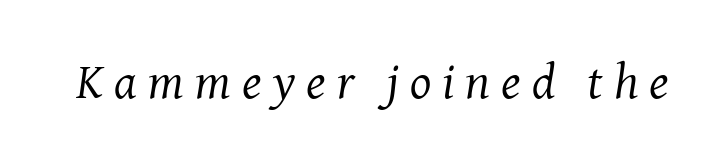
The glyphs look as if they've been sheared to an angle. The letters look calm and open, with moderate or lighter stems. Is this a fixed-width face? No — the glyphs have proportional, varying widths. The type is letterspaced generously, with wide tracking.
